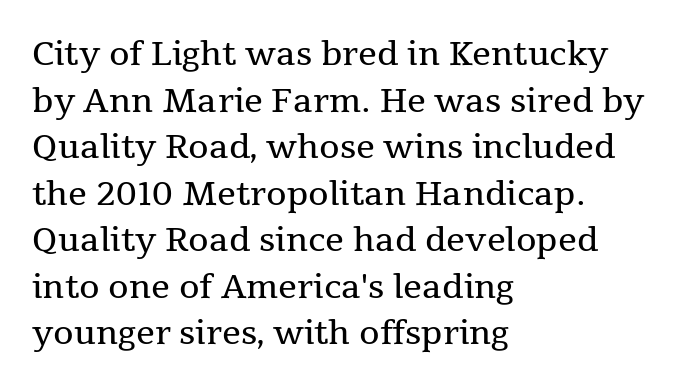
The image shows 33 px regular-weight serif type, upright; set left-aligned, normal line spacing (1.41x), normal letter spacing, not underlined; medium stroke contrast and a medium x-height.
